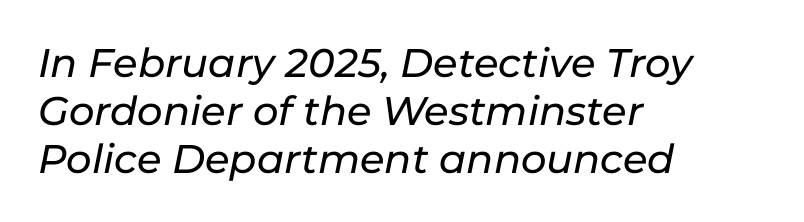
{"italic": "yes", "lean": "right", "slant_degrees": 11, "width": "normal", "stroke_contrast": "low", "x_height": "medium", "monospaced": "no", "underline": "no", "align": "left", "line_spacing_ratio": 1.2, "letter_spacing": "normal", "letter_spacing_em": 0.0, "glyph_px": 40}
